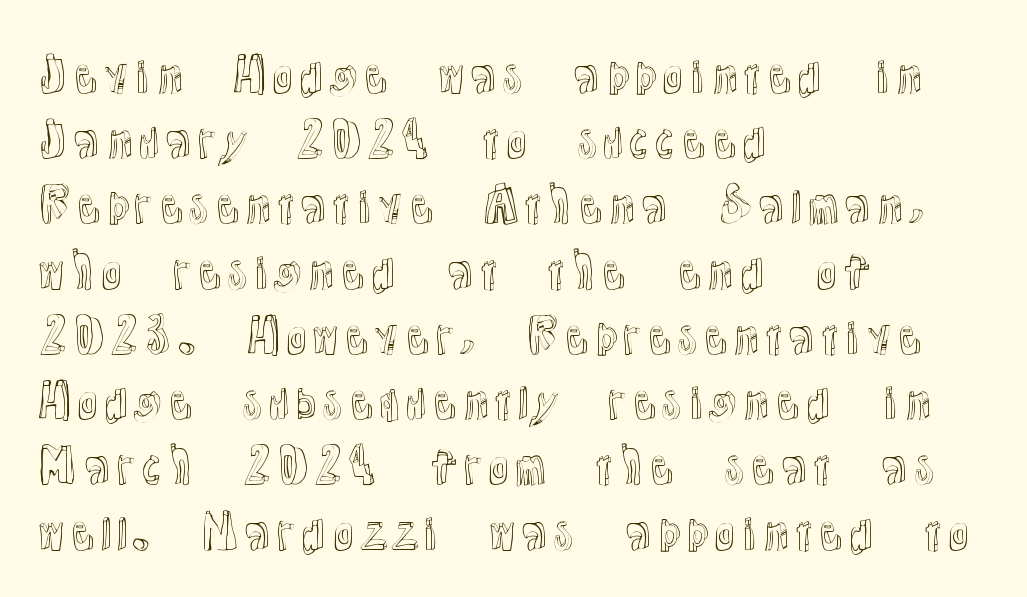
The image shows 45 px text type, upright; set left-aligned, normal line spacing (1.45x), normal letter spacing, not underlined; a medium x-height.
